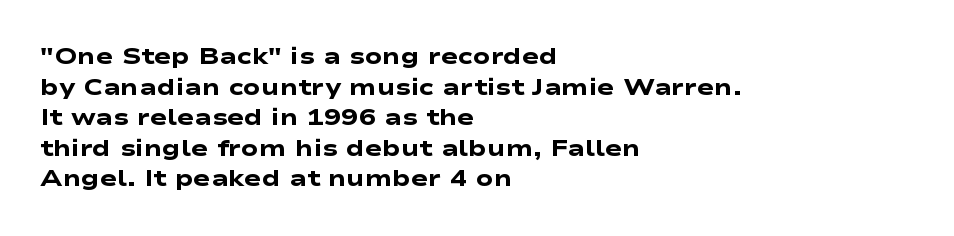
{"bold": "yes", "underline": "no", "align": "left", "line_spacing": "normal", "line_spacing_ratio": 1.33, "letter_spacing": "normal", "letter_spacing_em": 0.0, "glyph_px": 23}
